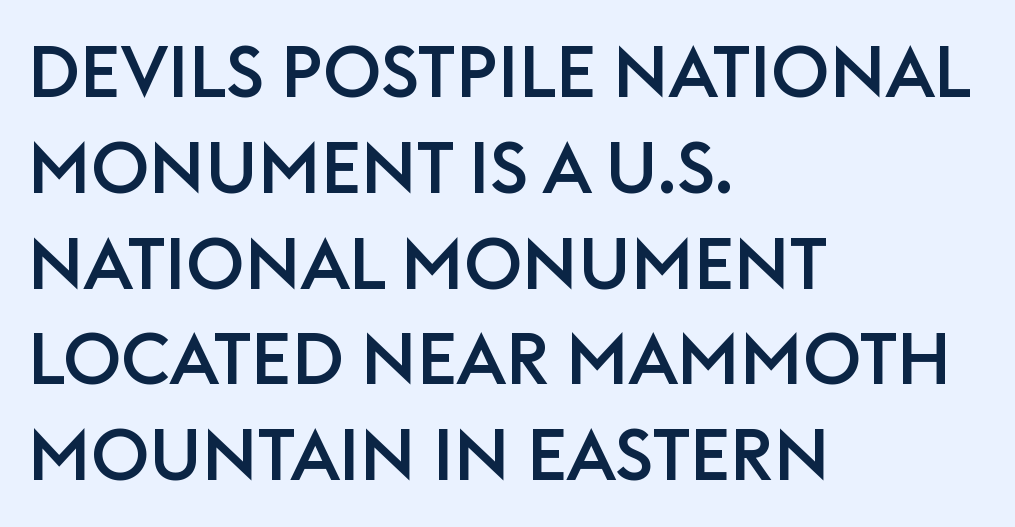
The image shows 72 px sans-serif type, upright; set left-aligned, normal line spacing (1.33x), normal letter spacing, not underlined; low stroke contrast and a large x-height.
